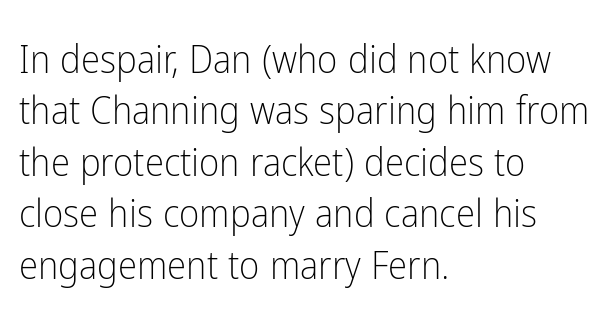
{"serif": "no", "italic": "no", "bold": "no", "weight": "light", "width": "condensed", "stroke_contrast": "low", "x_height": "medium", "monospaced": "no", "underline": "no", "align": "left", "line_spacing": "normal", "line_spacing_ratio": 1.32, "letter_spacing": "normal", "letter_spacing_em": 0.0, "glyph_px": 39}
